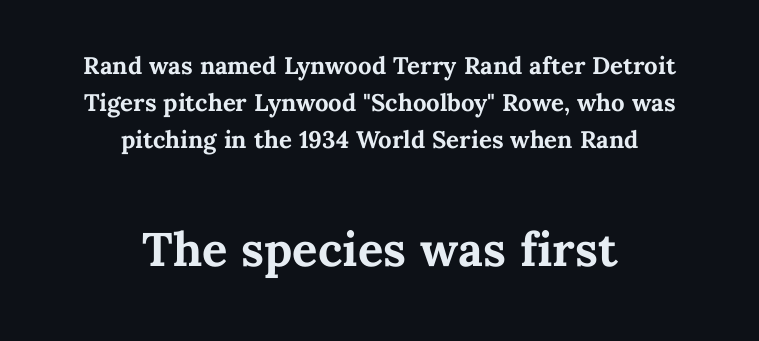
The letters in the lower block stand taller than those in the block above. Is this a fixed-width face? No — the glyphs have proportional, varying widths. Is there any slant? The stems are plumb. The typesetting leans heavy: a genuine bold.
